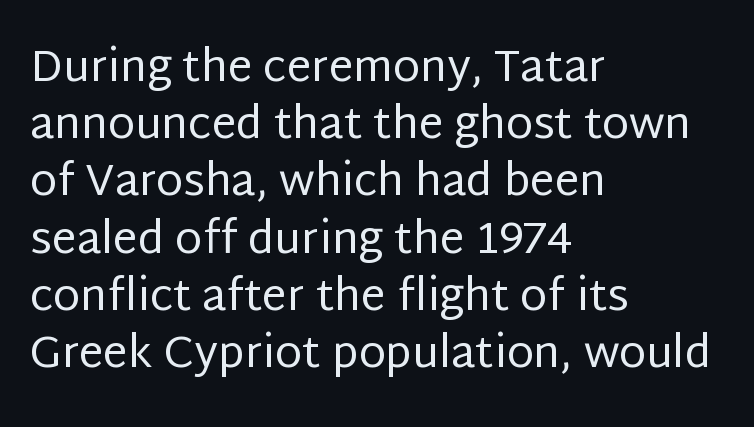
Inter-character spacing is left at the font's built-in metrics. Line beginnings align vertically; line endings do not. The area under the type is left untouched. Font category for this specimen: sans-serif.
